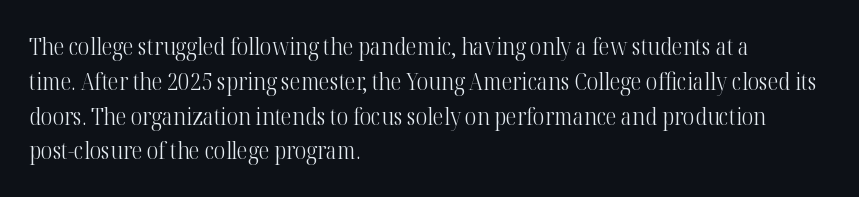
{"italic": "no", "bold": "no", "underline": "no", "align": "left", "line_spacing": "normal", "line_spacing_ratio": 1.45, "letter_spacing": "normal", "letter_spacing_em": 0.0, "glyph_px": 24}
